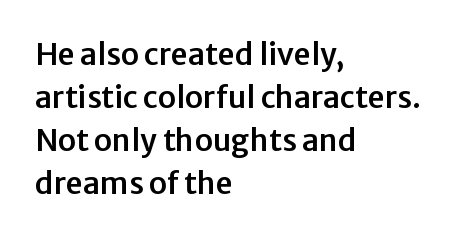
The image shows 30 px sans-serif type, upright; set left-aligned, normal line spacing (1.43x), normal letter spacing, not underlined; low stroke contrast and a medium x-height.
